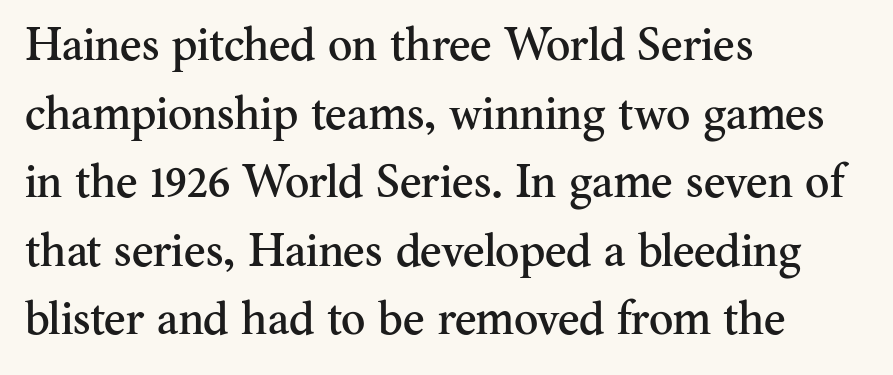
The image shows 46 px serif type, upright; set left-aligned, normal line spacing (1.49x), normal letter spacing, not underlined; medium stroke contrast and a small x-height.
